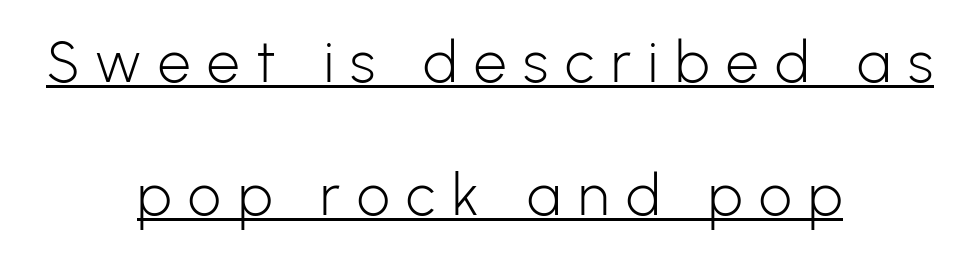
{"serif": "no", "italic": "no", "bold": "no", "weight": "light", "width": "normal", "stroke_contrast": "low", "x_height": "medium", "monospaced": "no", "underline": "yes", "align": "center", "line_spacing": "loose", "line_spacing_ratio": 2.3, "letter_spacing": "wide", "letter_spacing_em": 0.29, "glyph_px": 58}
